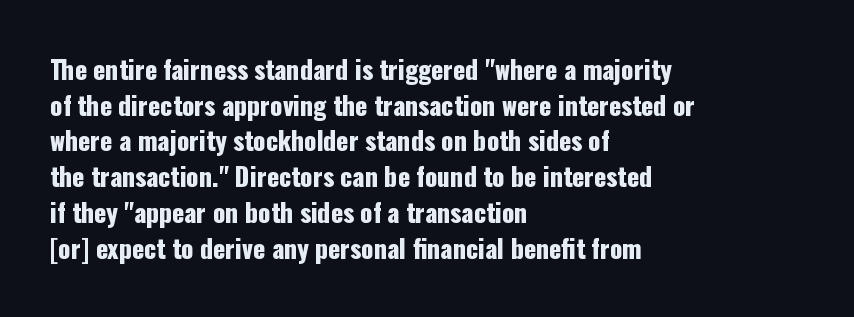
The image shows 25 px text type, upright; set left-aligned, normal line spacing (1.43x), normal letter spacing, not underlined.
